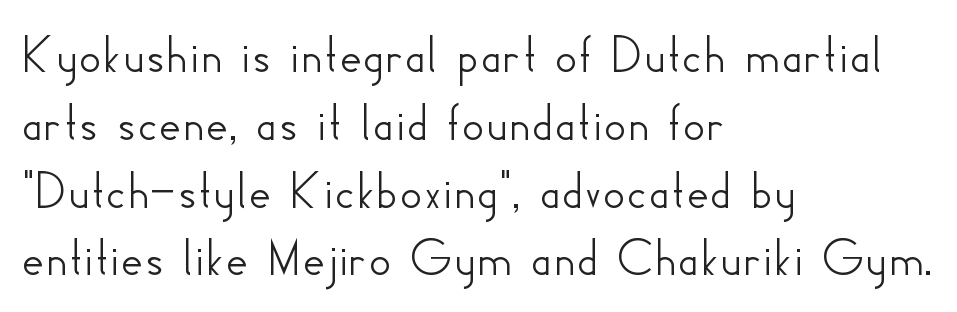
The image shows 56 px sans-serif type, upright; set left-aligned, line spacing 1.21x, normal letter spacing, not underlined; low stroke contrast and a small x-height.
